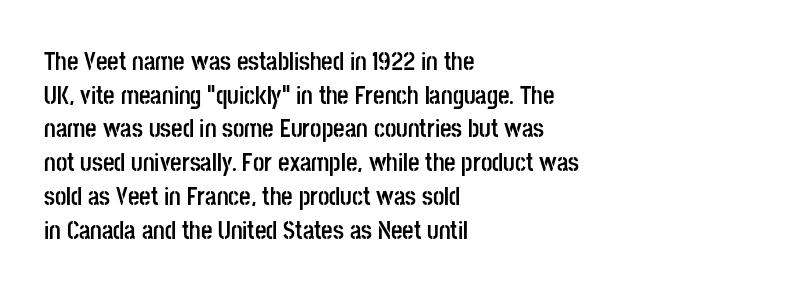
Q: Is the text bold? A: Yes.
Q: Is the text italic (slanted)? A: No, it is upright.
Q: Is the text underlined? A: No.
Q: How is the paragraph aligned? A: Left-aligned.
Q: Is the spacing between letters normal or unusually wide? A: Normal.
Q: Is the spacing between lines tight, normal or loose? A: Normal.
